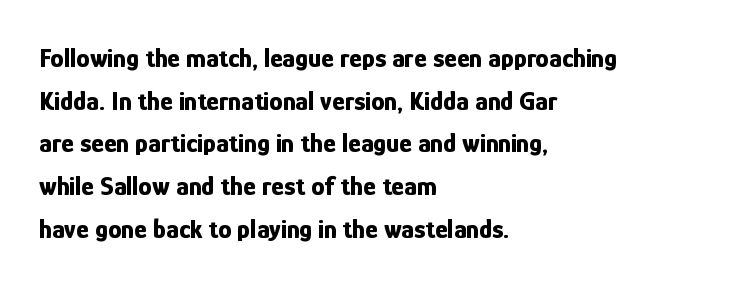
The image shows 27 px bold type, upright; set left-aligned, normal line spacing (1.58x), normal letter spacing, not underlined.
